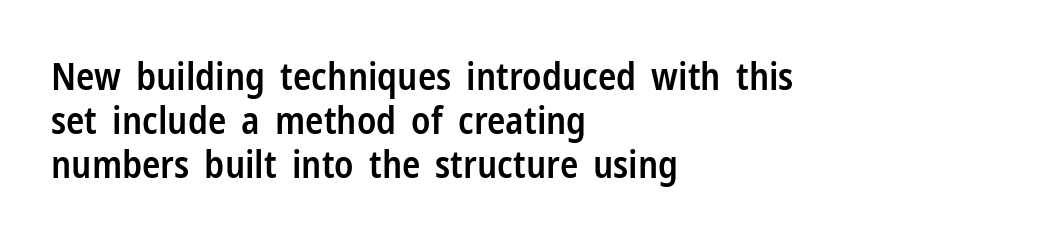
{"serif": "no", "italic": "no", "bold": "semi", "weight": "semibold", "width": "condensed", "stroke_contrast": "low", "x_height": "medium", "monospaced": "no", "underline": "no", "align": "left", "line_spacing_ratio": 1.16, "letter_spacing": "normal", "letter_spacing_em": 0.0, "glyph_px": 38}
